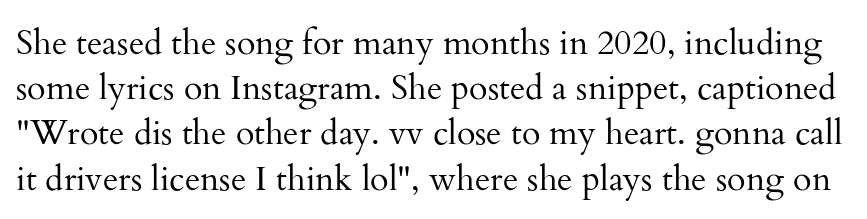
The image shows 34 px regular-weight serif type, upright; set normal line spacing (1.33x), normal letter spacing, not underlined; medium stroke contrast and a small x-height.
